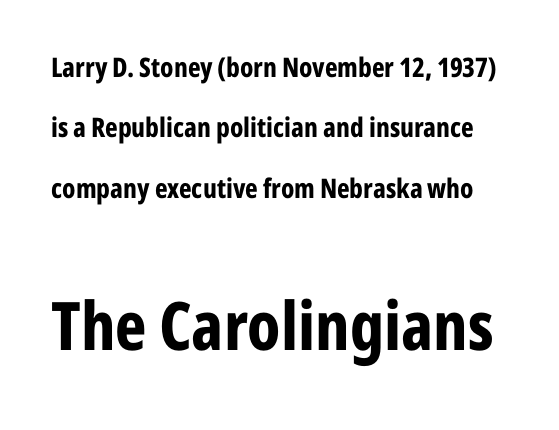
{"serif": "no", "italic": "no", "bold": "yes", "weight": "bold", "width": "condensed", "stroke_contrast": "low", "x_height": "medium", "monospaced": "no", "underline": "no", "line_spacing": "loose", "line_spacing_ratio": 2.24, "letter_spacing": "normal", "letter_spacing_em": 0.0, "larger_block": "second", "size_ratio": 2.48, "glyph_px": 67}
